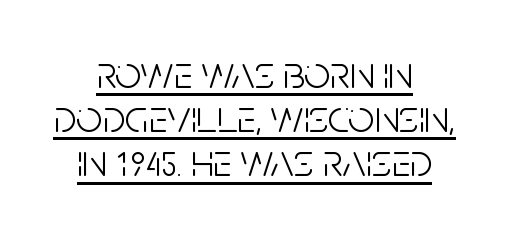
The image shows 46 px light, condensed sans-serif type, upright; set centered, tight line spacing (0.96x), normal letter spacing, underlined; low stroke contrast and a large x-height.
